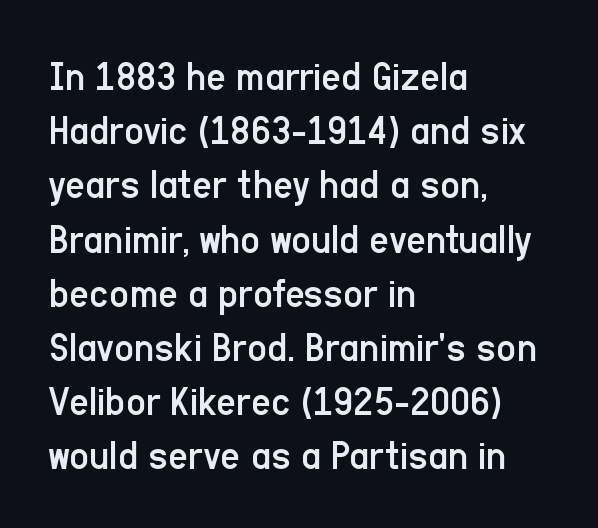
The image shows 43 px regular-weight, condensed sans-serif type, upright; set left-aligned, normal line spacing (1.26x), normal letter spacing, not underlined; low stroke contrast and a medium x-height.
